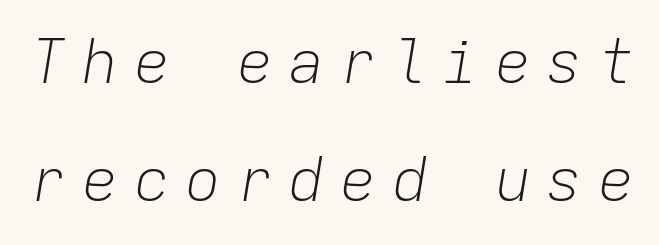
The image shows 60 px light type, italic (leaning right), monospaced; set loose line spacing (1.97x), unusually wide letter spacing (+0.26 em), not underlined; low stroke contrast and a medium x-height.
